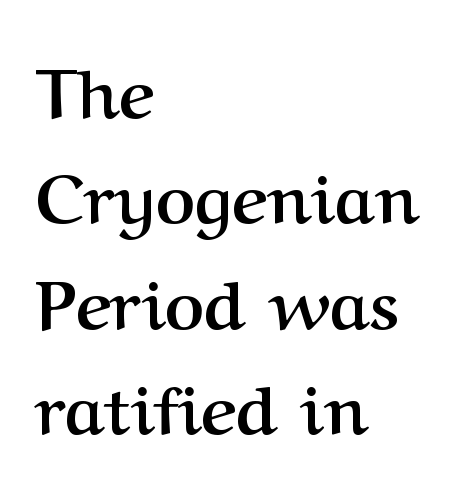
Q: Is the text bold? A: Yes.
Q: Is the text italic (slanted)? A: No, it is upright.
Q: Is the typeface a serif or a sans-serif typeface? A: Serif.
Q: Is the text underlined? A: No.
Q: How is the paragraph aligned? A: Left-aligned.
Q: Is the spacing between letters normal or unusually wide? A: Normal.
Q: Is the spacing between lines tight, normal or loose? A: Normal.
Q: Width (condensed, normal, or wide)? A: Normal.
Q: Stroke contrast? A: Medium.
Q: x-height? A: Medium.
Q: Monospaced? A: No.
